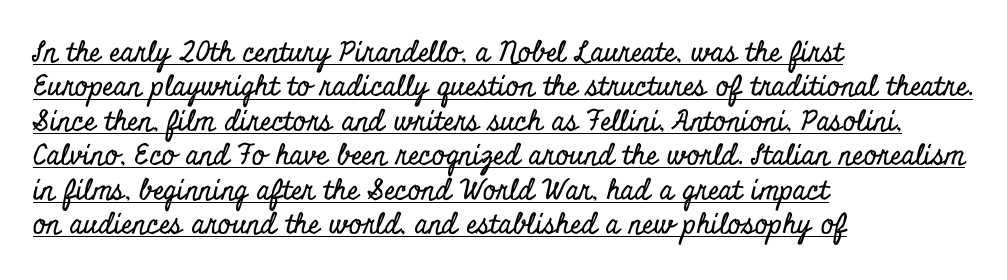
Leftover space on each line is placed entirely after the last word. Does a line run under the words? Yes, clearly. The face used here is proportionally spaced, like ordinary book or web type. Characters follow at the spacing the type designer built in. Observe the serifs anchoring each vertical stroke in this sample.
